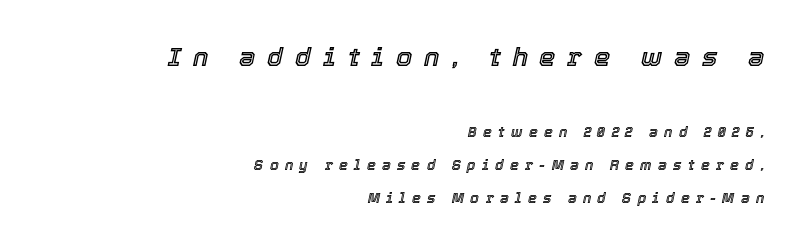
Q: Is the text italic (slanted)? A: Yes, it leans right by about 12 degrees.
Q: Is the text underlined? A: No.
Q: How is the paragraph aligned? A: Right-aligned.
Q: Is the spacing between letters normal or unusually wide? A: Unusually wide.
Q: Is the spacing between lines tight, normal or loose? A: Loose.
Q: Which block of text is set in a larger size, the first (top) or the second (bottom)? A: The first (top) one.
